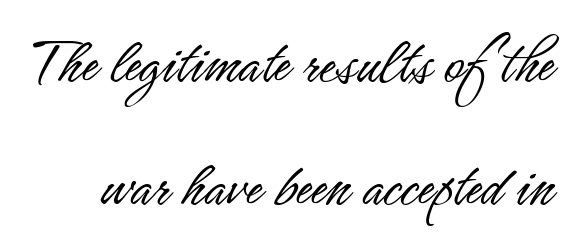
Q: Is the text bold? A: No.
Q: Is the text italic (slanted)? A: Yes.
Q: Is the typeface a serif or a sans-serif typeface? A: Sans-serif.
Q: Is the text underlined? A: No.
Q: Is the spacing between letters normal or unusually wide? A: Normal.
Q: Width (condensed, normal, or wide)? A: Condensed.
Q: Stroke contrast? A: Low.
Q: x-height? A: Small.
Q: Monospaced? A: No.
